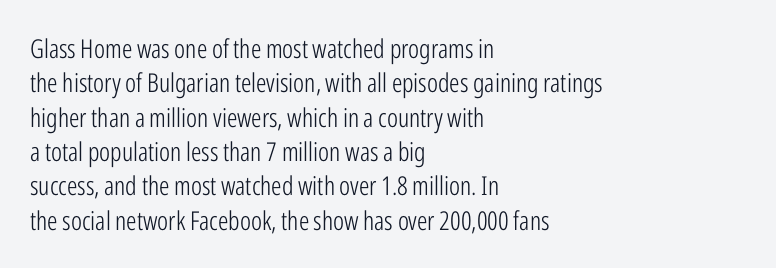
Q: Is the text bold? A: No.
Q: Is the text italic (slanted)? A: No, it is upright.
Q: Is the text underlined? A: No.
Q: How is the paragraph aligned? A: Left-aligned.
Q: Is the spacing between letters normal or unusually wide? A: Normal.
Q: Is the spacing between lines tight, normal or loose? A: Normal.
